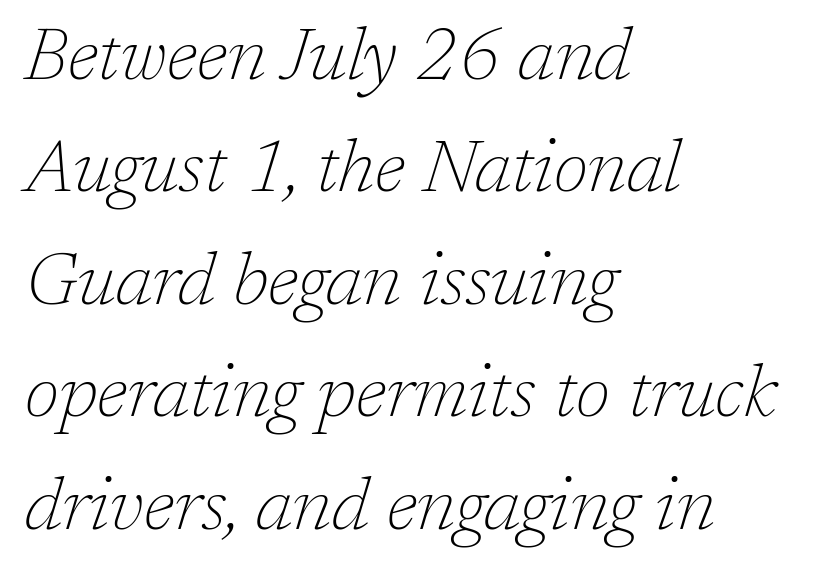
Left-aligned paragraph, ragged on the right. Is this a heavy cut? Hardly; it is regular or lighter. Leading: standard. The letters are slanted; this is an italic face. The letters advance in unequal steps, a hallmark of proportional type. Anything drawn beneath the words? Only blank space.
